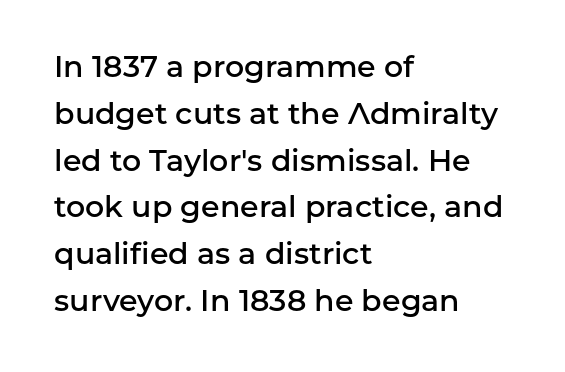
{"serif": "no", "italic": "no", "bold": "semi", "weight": "semibold", "width": "normal", "stroke_contrast": "low", "x_height": "medium", "monospaced": "no", "underline": "no", "align": "left", "line_spacing": "normal", "line_spacing_ratio": 1.56, "letter_spacing": "normal", "letter_spacing_em": 0.0, "glyph_px": 30}
